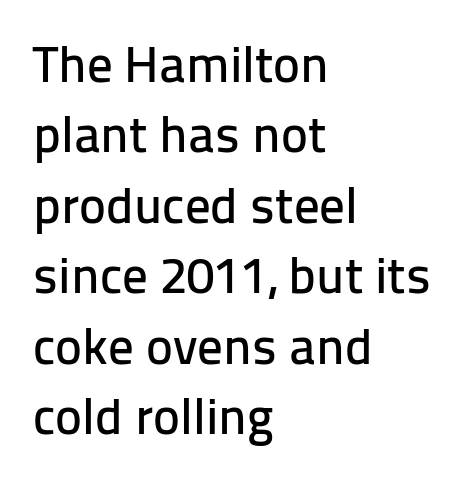
The image shows 51 px sans-serif type, upright; set left-aligned, normal line spacing (1.38x), normal letter spacing, not underlined; low stroke contrast and a medium x-height.
